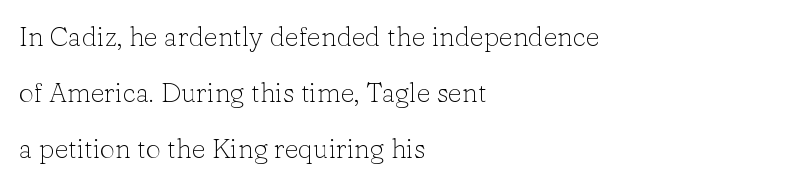
The image shows 27 px text type, upright; set left-aligned, loose line spacing (2.08x), normal letter spacing, not underlined.
